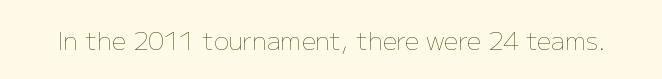
The rendering keeps characters at their native spacing. The font sits on the lighter half of the weight spectrum, regular included. Quick note: underline off. Is there any slant? The stems are plumb.
